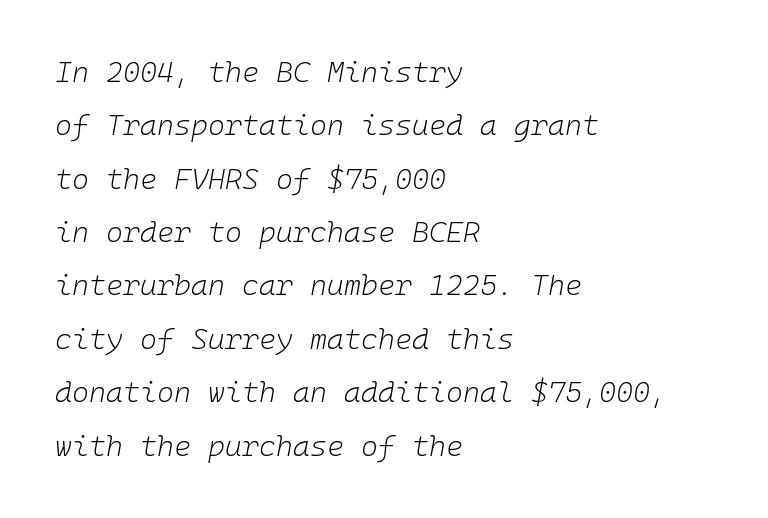
{"italic": "yes", "lean": "right", "slant_degrees": 10, "bold": "no", "weight": "light", "width": "normal", "stroke_contrast": "low", "x_height": "medium", "monospaced": "yes", "underline": "no", "align": "left", "line_spacing_ratio": 1.84, "letter_spacing": "normal", "letter_spacing_em": 0.0, "glyph_px": 29}
